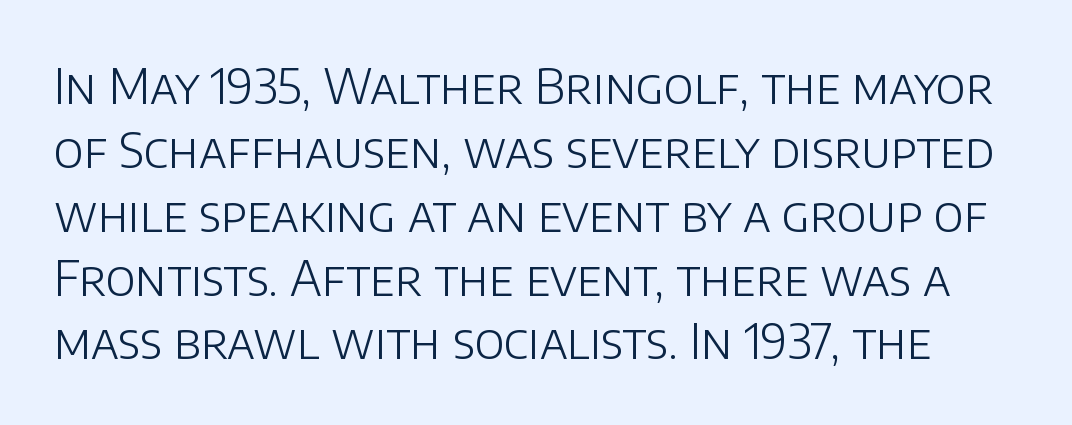
Caption: face not bold, strokes unweighted. The typography opts for an upright posture over an oblique one. This rendering leaves character spacing at its baseline value. The lines sit at an ordinary, default distance from one another. These lines are composed in type without serifs. These lines are rendered in a variable-pitch font.
